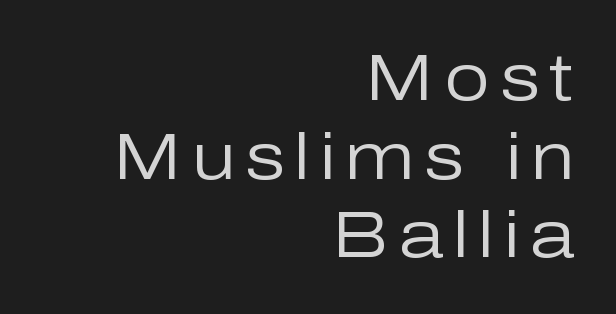
Character widths vary here, with narrow letters taking less room than wide ones. Note: no serifs on the glyphs. The specimen reads as upright at a glance. The weight would be labelled regular, book, light, or lighter still. The gap between lines stays unmarked.
